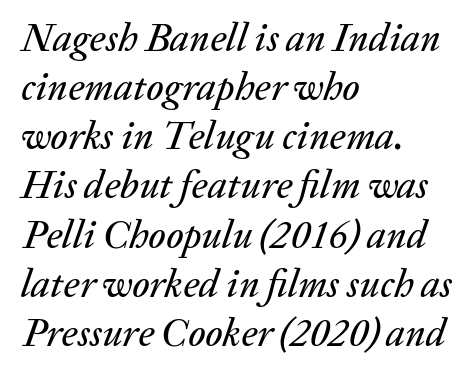
The rendering uses a moderate line-height, typical for paragraphs. Lines of text with bare space underneath. Every row of glyphs begins at an identical x-position on the left. Do the characters align in a grid? No, the font is proportional.
